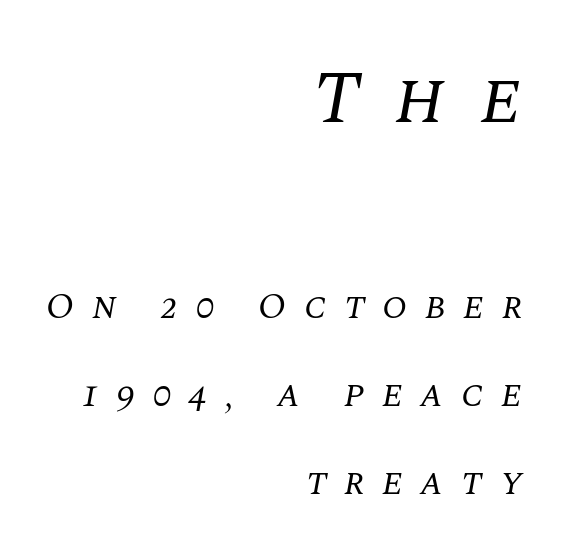
Q: Is the text bold? A: No.
Q: Is the text italic (slanted)? A: Yes, it leans right by about 10 degrees.
Q: Is the typeface a serif or a sans-serif typeface? A: Serif.
Q: Is the text underlined? A: No.
Q: How is the paragraph aligned? A: Right-aligned.
Q: Is the spacing between letters normal or unusually wide? A: Unusually wide.
Q: Is the spacing between lines tight, normal or loose? A: Loose.
Q: Which block of text is set in a larger size, the first (top) or the second (bottom)? A: The first (top) one.
Q: Width (condensed, normal, or wide)? A: Normal.
Q: Stroke contrast? A: Medium.
Q: x-height? A: Large.
Q: Monospaced? A: No.
